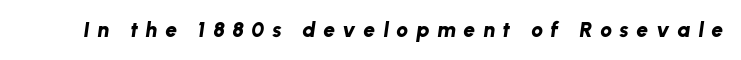
Q: Is the text bold? A: Yes.
Q: Is the text italic (slanted)? A: Yes, it leans right by about 8 degrees.
Q: Is the text underlined? A: No.
Q: Is the spacing between letters normal or unusually wide? A: Unusually wide.
